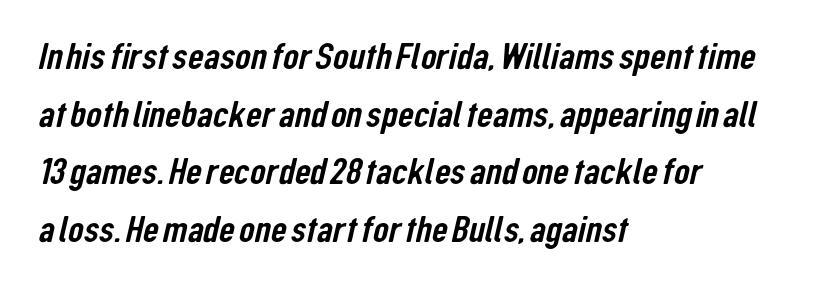
The image shows 39 px condensed sans-serif type; set left-aligned, normal line spacing (1.48x), normal letter spacing, not underlined; low stroke contrast and a medium x-height.
